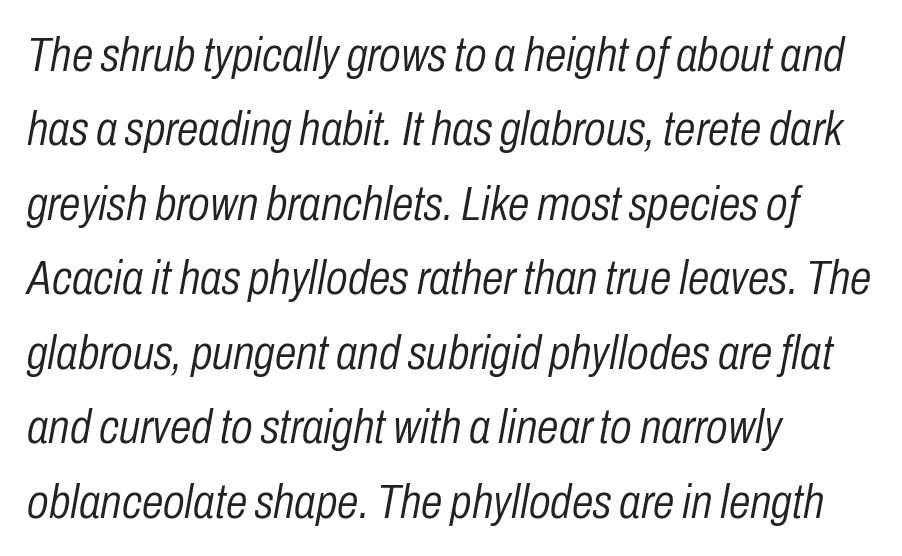
{"italic": "yes", "lean": "right", "slant_degrees": 10, "bold": "no", "weight": "light", "width": "condensed", "stroke_contrast": "low", "x_height": "medium", "monospaced": "no", "underline": "no", "align": "left", "line_spacing": "normal", "line_spacing_ratio": 1.52, "letter_spacing": "normal", "letter_spacing_em": 0.0, "glyph_px": 49}
